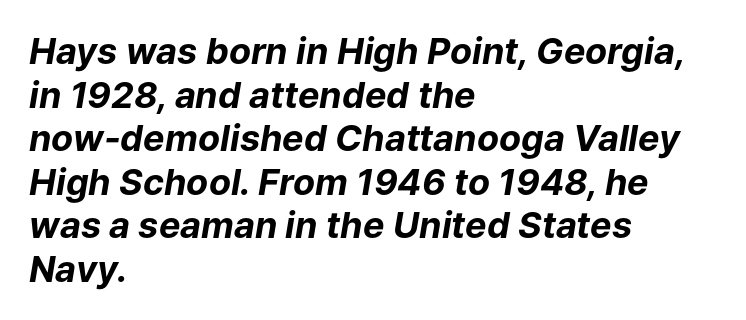
{"italic": "yes", "lean": "right", "slant_degrees": 9, "bold": "yes", "weight": "bold", "width": "normal", "stroke_contrast": "low", "x_height": "medium", "monospaced": "no", "underline": "no", "align": "left", "line_spacing_ratio": 1.21, "letter_spacing": "normal", "letter_spacing_em": 0.0, "glyph_px": 36}
